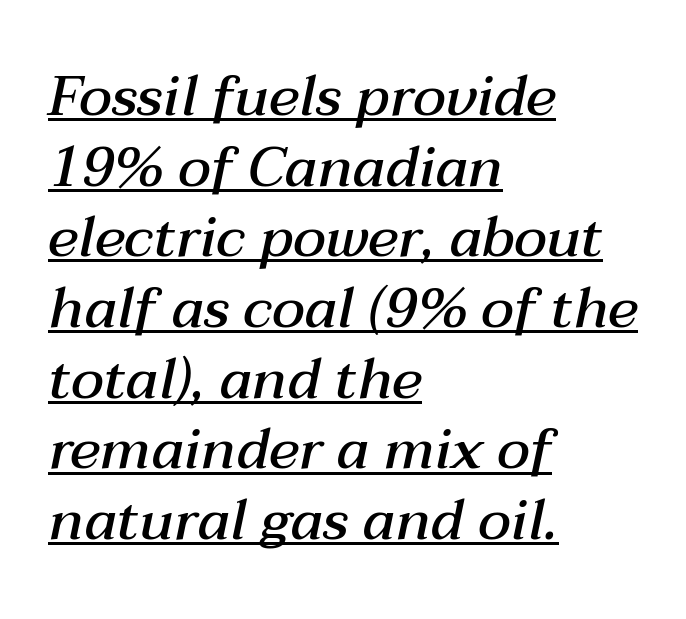
{"italic": "yes", "lean": "right", "slant_degrees": 12, "bold": "semi", "weight": "semibold", "width": "normal", "stroke_contrast": "medium", "x_height": "medium", "monospaced": "no", "underline": "yes", "align": "left", "line_spacing_ratio": 1.24, "letter_spacing": "normal", "letter_spacing_em": 0.0, "glyph_px": 57}
